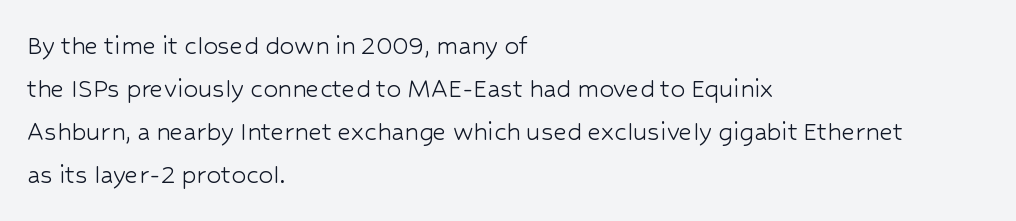
{"serif": "no", "italic": "no", "bold": "no", "weight": "light", "width": "normal", "stroke_contrast": "low", "x_height": "medium", "monospaced": "no", "underline": "no", "align": "left", "line_spacing": "normal", "line_spacing_ratio": 1.48, "letter_spacing": "normal", "letter_spacing_em": 0.0, "glyph_px": 29}
